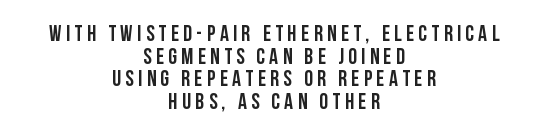
{"italic": "no", "bold": "yes", "underline": "no", "align": "center", "line_spacing": "tight", "line_spacing_ratio": 1.03, "letter_spacing": "wide", "letter_spacing_em": 0.2, "glyph_px": 22}
